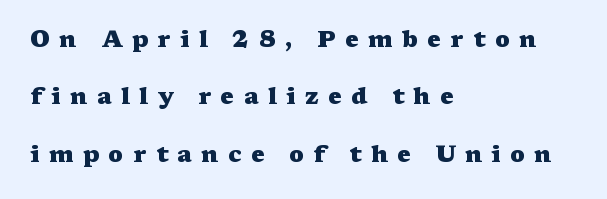
Q: Is the text bold? A: Yes.
Q: Is the text italic (slanted)? A: No, it is upright.
Q: Is the text underlined? A: No.
Q: How is the paragraph aligned? A: Left-aligned.
Q: Is the spacing between letters normal or unusually wide? A: Unusually wide.
Q: Is the spacing between lines tight, normal or loose? A: Loose.
